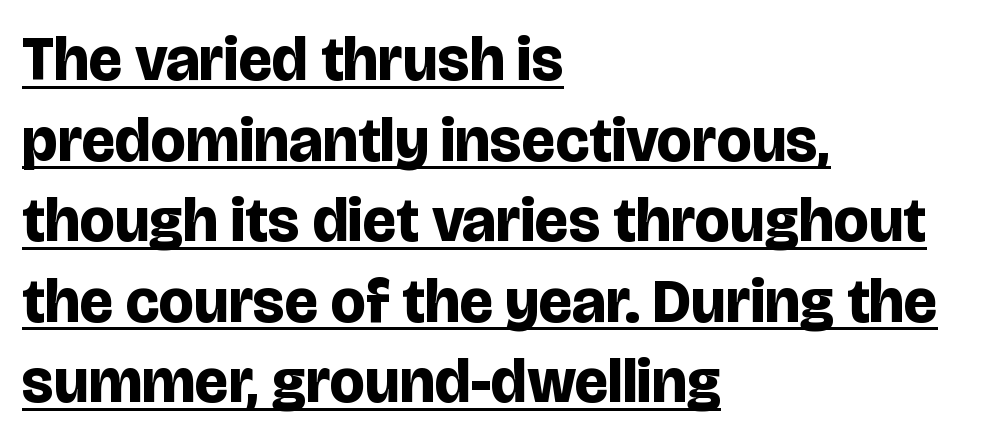
{"serif": "no", "italic": "no", "bold": "yes", "weight": "bold", "width": "normal", "stroke_contrast": "low", "x_height": "large", "monospaced": "no", "underline": "yes", "align": "left", "line_spacing": "normal", "line_spacing_ratio": 1.3, "letter_spacing": "normal", "letter_spacing_em": 0.0, "glyph_px": 62}
